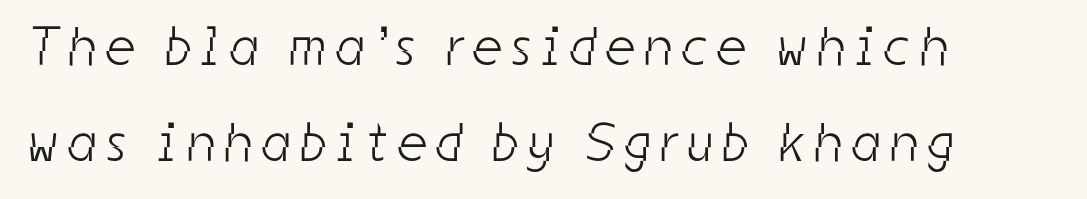
{"serif": "no", "bold": "no", "weight": "light", "width": "condensed", "stroke_contrast": "low", "x_height": "medium", "monospaced": "no", "underline": "no", "align": "left", "line_spacing_ratio": 1.75, "glyph_px": 55}
